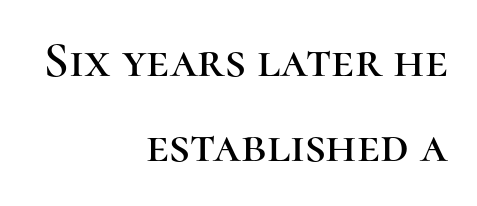
{"serif": "yes", "italic": "no", "width": "normal", "stroke_contrast": "high", "x_height": "medium", "monospaced": "no", "underline": "no", "align": "right", "line_spacing_ratio": 1.71, "letter_spacing": "normal", "letter_spacing_em": 0.0, "glyph_px": 50}
